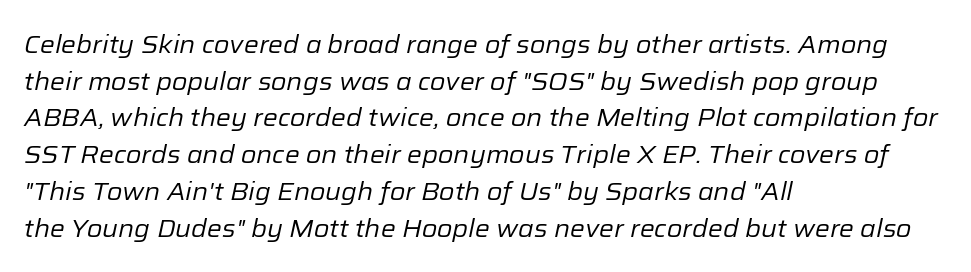
Words appear dense and cohesive because spacing is normal. The ragged edge is on the right, which tells us the setting is flush left. If you drew a line through each stem, it would be angled. A light-to-regular cut is what we see here.
